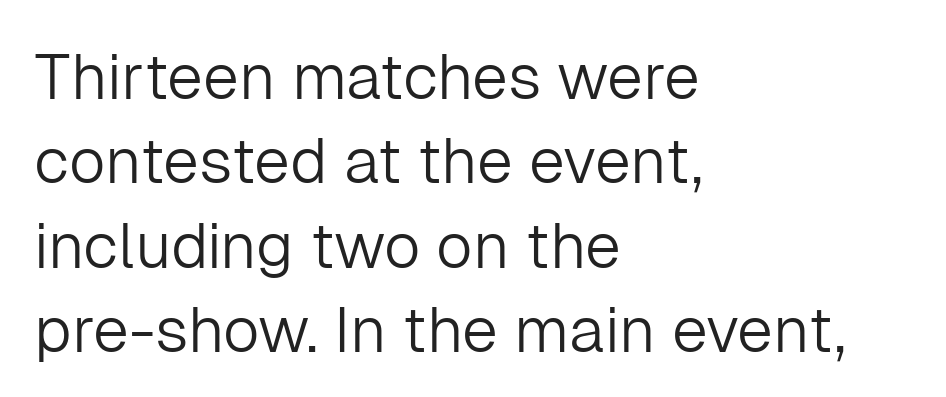
{"serif": "no", "italic": "no", "bold": "no", "weight": "light", "width": "normal", "stroke_contrast": "low", "x_height": "medium", "monospaced": "no", "underline": "no", "align": "left", "line_spacing": "normal", "line_spacing_ratio": 1.32, "letter_spacing": "normal", "letter_spacing_em": 0.0, "glyph_px": 64}
